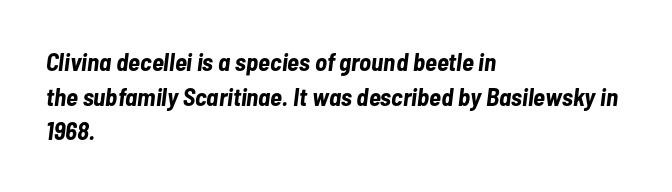
{"italic": "yes", "lean": "right", "slant_degrees": 7, "bold": "yes", "underline": "no", "align": "left", "line_spacing": "normal", "line_spacing_ratio": 1.39, "letter_spacing": "normal", "letter_spacing_em": 0.0, "glyph_px": 25}
